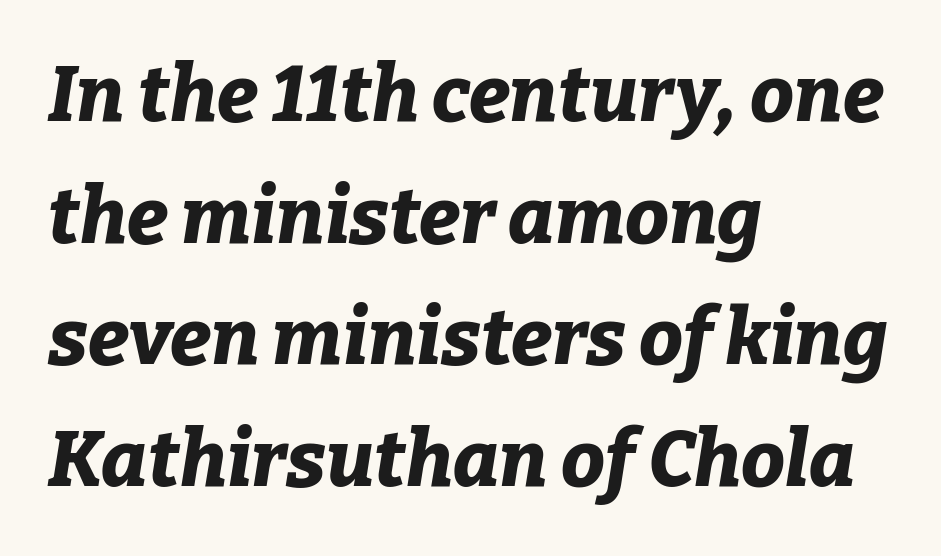
Q: Is the text bold? A: Yes.
Q: Is the text italic (slanted)? A: Yes, it leans right by about 9 degrees.
Q: Is the text underlined? A: No.
Q: How is the paragraph aligned? A: Left-aligned.
Q: Is the spacing between letters normal or unusually wide? A: Normal.
Q: Is the spacing between lines tight, normal or loose? A: Normal.
Q: Width (condensed, normal, or wide)? A: Normal.
Q: Stroke contrast? A: Low.
Q: x-height? A: Medium.
Q: Monospaced? A: No.
